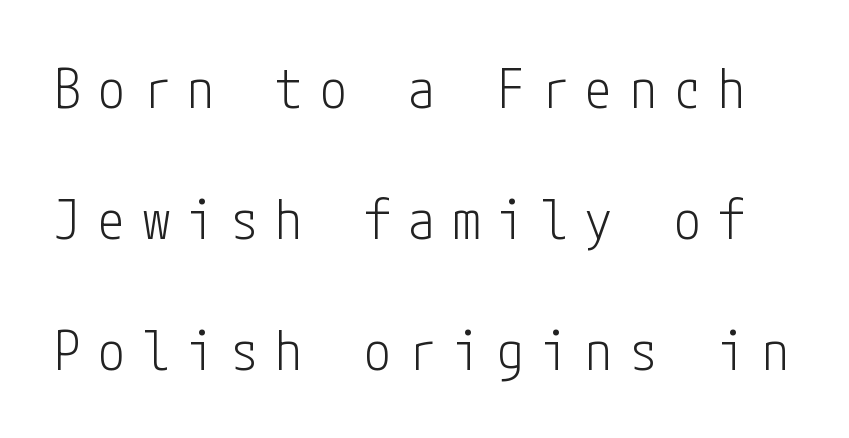
The image shows 54 px light, condensed sans-serif type, upright; set loose line spacing (2.43x), unusually wide letter spacing (+0.32 em), not underlined; low stroke contrast and a medium x-height.
